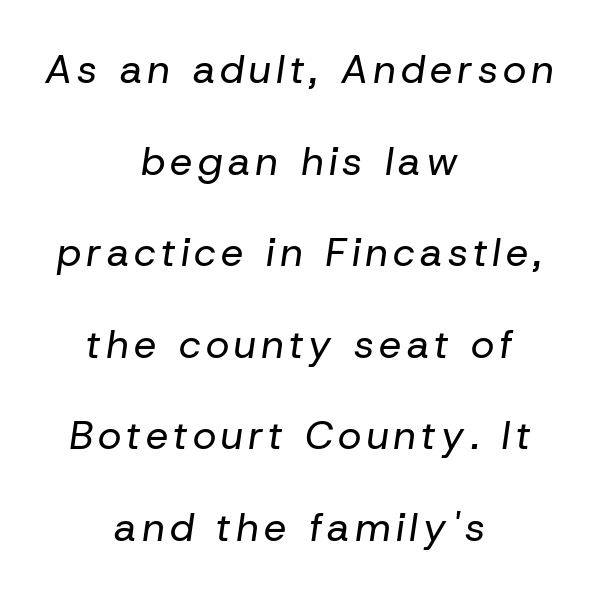
One glance says open: line gaps are wider than usual. Is the type slanted? Yes — the strokes lean at a clear angle. Horizontal alignment here is central, giving a formal, balanced look. A typesetter would call this proportional, since set widths differ per character. Is the stroke heavy? The answer is a plain regular-or-lighter.
